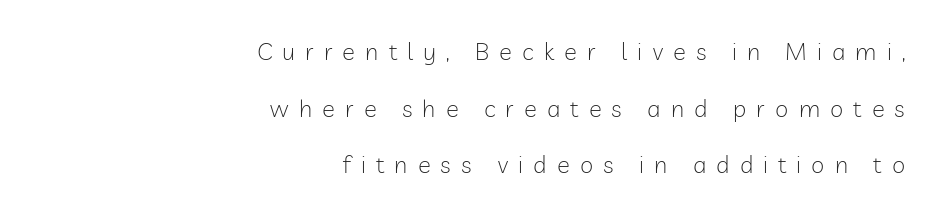
{"italic": "no", "bold": "no", "underline": "no", "align": "right", "line_spacing": "loose", "line_spacing_ratio": 2.36, "letter_spacing": "wide", "letter_spacing_em": 0.42, "glyph_px": 24}
